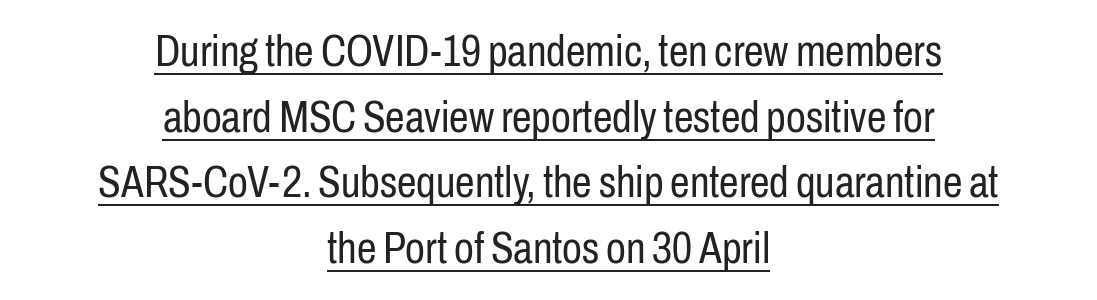
The image shows 44 px regular-weight, condensed sans-serif type, upright; set centered, normal line spacing (1.49x), normal letter spacing, underlined; low stroke contrast and a medium x-height.
